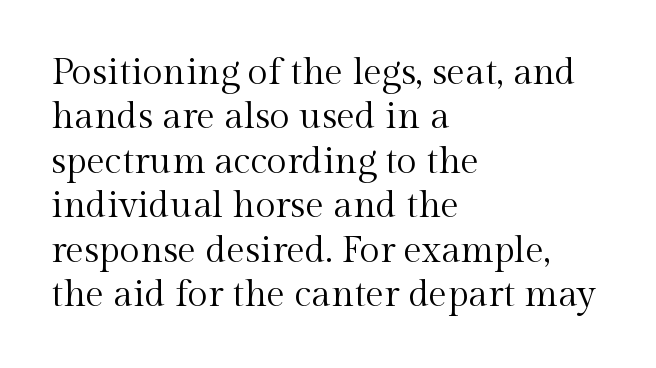
This sample has the flowing, uneven cadence of proportional lettering. The letters sit at their default tracking, neither squeezed nor spread. The letters carry serifs — small finishing strokes at the ends of their stems. On a weight scale, this lands at 450 or below. The zone under the glyphs is completely vacant. Line starts are locked; line ends wander.
